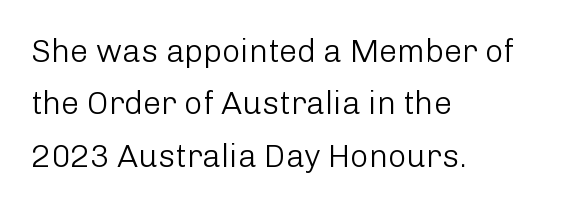
{"serif": "no", "italic": "no", "bold": "no", "weight": "light", "width": "normal", "stroke_contrast": "low", "x_height": "medium", "monospaced": "no", "underline": "no", "align": "left", "line_spacing": "normal", "line_spacing_ratio": 1.64, "letter_spacing": "normal", "letter_spacing_em": 0.0, "glyph_px": 32}
